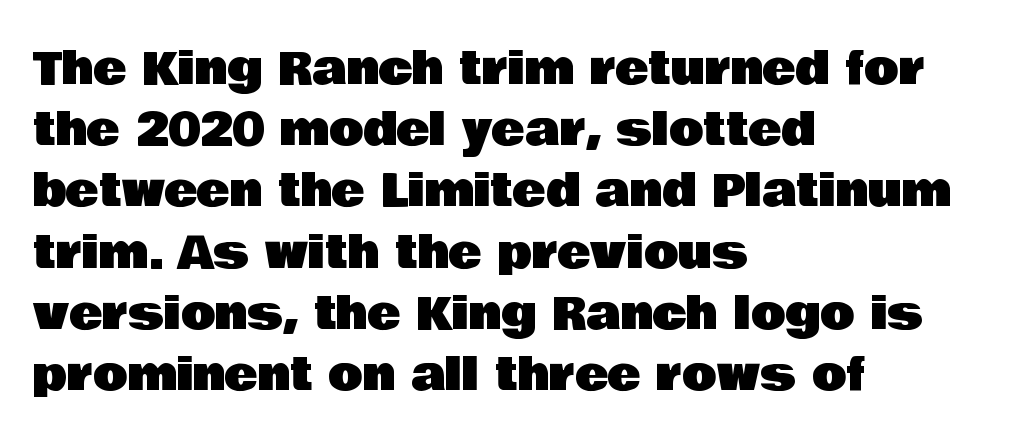
Honestly, the row spacing looks completely unremarkable. This sample uses an upright cut, with every glyph sitting square on the baseline. Is this a sans? Yes — the strokes have no serifs. Casual observation: everything's shoved over to the left. Think of a printed novel: that variable character pitch is what you see here.
